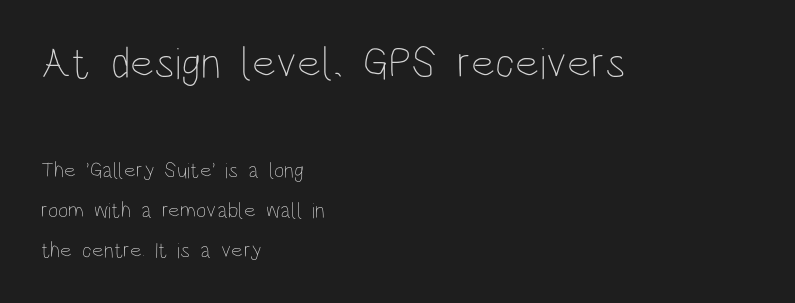
{"italic": "no", "bold": "no", "weight": "thin", "width": "condensed", "stroke_contrast": "low", "x_height": "large", "monospaced": "no", "underline": "no", "align": "left", "line_spacing_ratio": 1.82, "letter_spacing": "normal", "letter_spacing_em": 0.0, "larger_block": "first", "size_ratio": 2.05, "glyph_px": 45}
